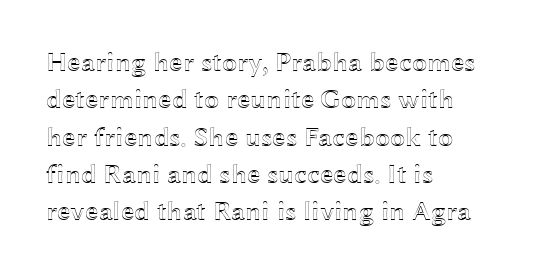
Normally led — the rows are evenly, conventionally spaced. Letter spacing: default. This is the regular roman posture of the typeface. Clear beneath every line of the passage. This rendering uses left alignment, leaving the right contour irregular.
